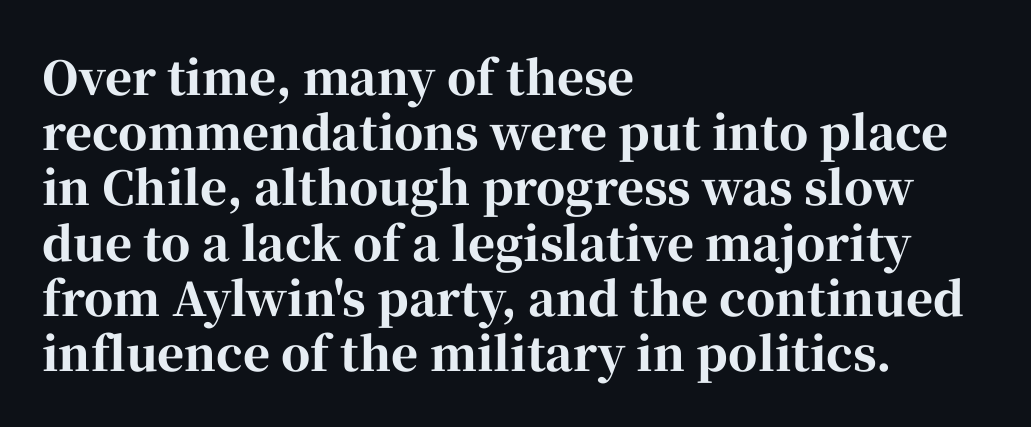
Serifs: yes, visible at the terminals of the letterforms. Every character sits straight up, as roman type does. The gap between lines stays unmarked. Spacing between characters is what you'd get straight out of the box. Plenty of ink on the page — the face is bold. A student would call this left alignment; a typographer would say flush left, rag right.
